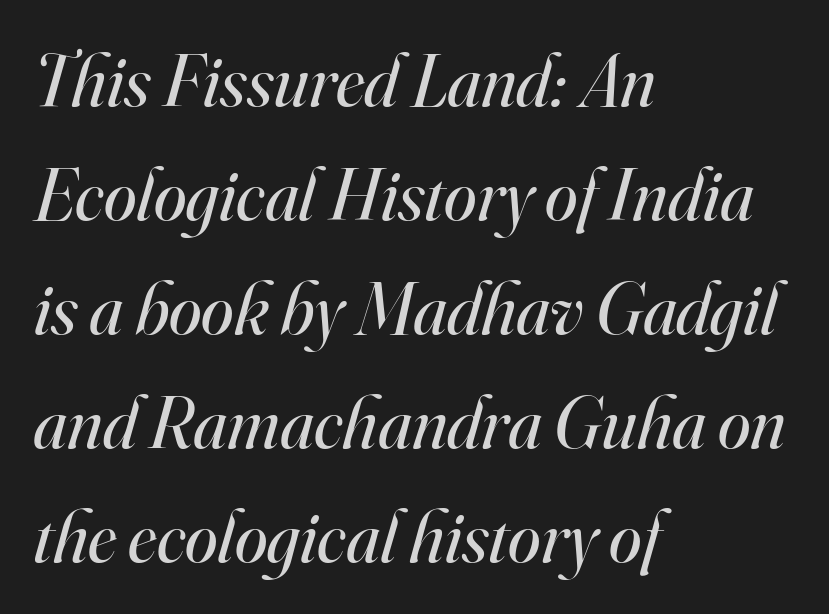
When letters slant like this, we call the style italic. Little horizontal feet cap the strokes, marking this as serif type. The ragged edge is on the right, which tells us the setting is flush left. These lines keep a tight, regular rhythm from letter to letter. The glyphs are unaccompanied by any horizontal stroke below them. Proportional: the letters do not fall into vertical columns.
